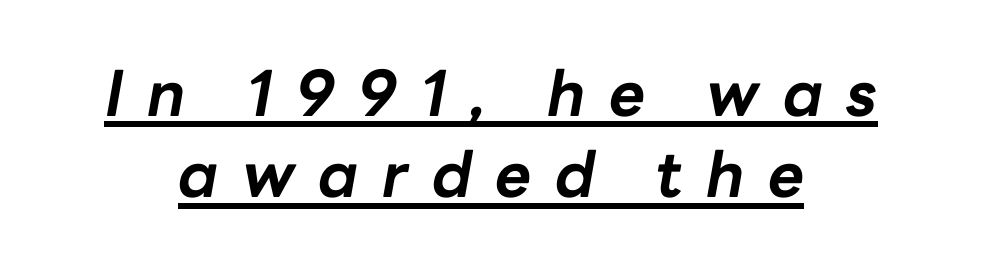
Notice how the passage keeps no hard edge, just a central spine. Designer's note — italics engaged. Leading matches the norm, producing a regular column. Descenders here cross a horizontal rule under the line.
